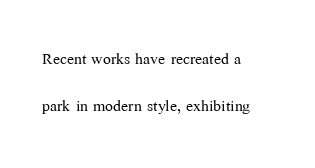
This rendering uses left alignment, leaving the right contour irregular. A bare baseline throughout the passage. Look at the tracking — it's just the regular setting, nothing added. Nothing heavy about these letters — not bold at all.
